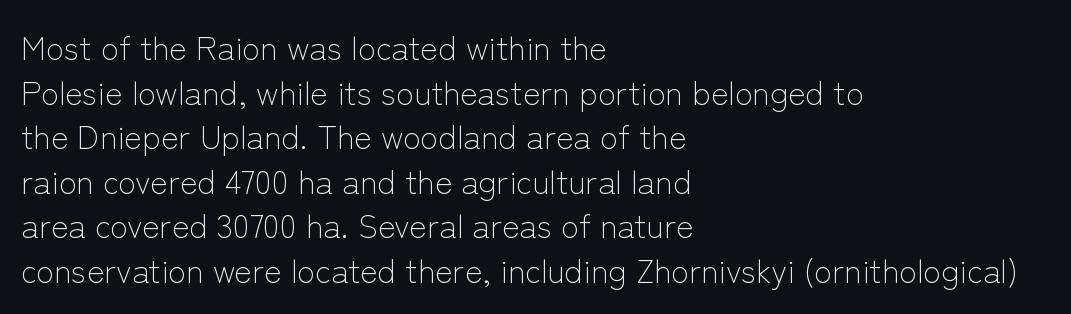
Style check: upright. A typesetter would call this leading conventional body-copy spacing. Is the type heavy? It reads as light-to-regular instead. Does the type have serifs? No, each stem ends abruptly. Compared with typical body copy, the letter spacing here is the same. The paragraph has a hard left edge and a soft right edge.
